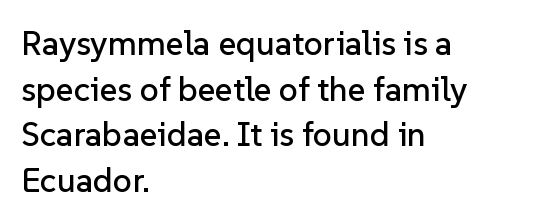
In terms of letterform style, serifs are entirely absent. These lines are set flush left with a ragged right edge. Baseline-to-baseline distance is the conventional proportion of letter height. Honestly, there is no underline to notice here at all. This sample uses an upright cut, with every glyph sitting square on the baseline.
